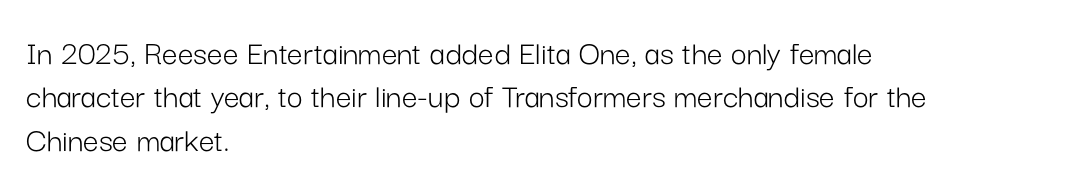
{"serif": "no", "italic": "no", "bold": "no", "weight": "light", "width": "normal", "stroke_contrast": "low", "x_height": "medium", "monospaced": "no", "underline": "no", "align": "left", "line_spacing_ratio": 1.24, "letter_spacing": "normal", "letter_spacing_em": 0.0, "glyph_px": 35}
